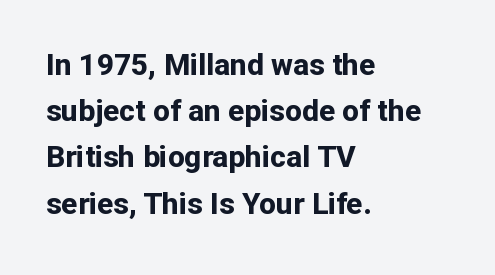
Q: Is the text bold? A: Yes.
Q: Is the text italic (slanted)? A: No, it is upright.
Q: Is the typeface a serif or a sans-serif typeface? A: Sans-serif.
Q: Is the text underlined? A: No.
Q: How is the paragraph aligned? A: Left-aligned.
Q: Is the spacing between letters normal or unusually wide? A: Normal.
Q: Is the spacing between lines tight, normal or loose? A: Normal.
Q: Width (condensed, normal, or wide)? A: Normal.
Q: Stroke contrast? A: Low.
Q: x-height? A: Medium.
Q: Monospaced? A: No.
